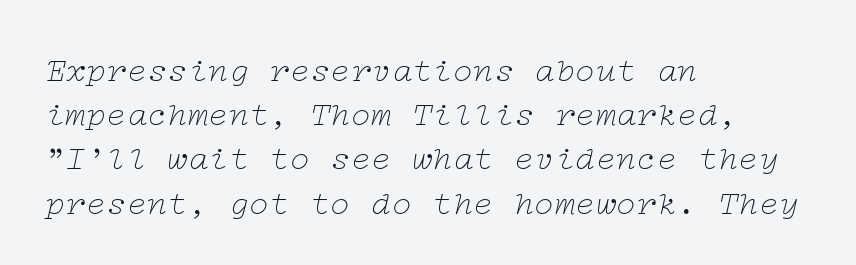
The image shows 34 px thin, wide serif type, italic (leaning right); set left-aligned, normal line spacing (1.3x), normal letter spacing, not underlined; low stroke contrast and a medium x-height.
